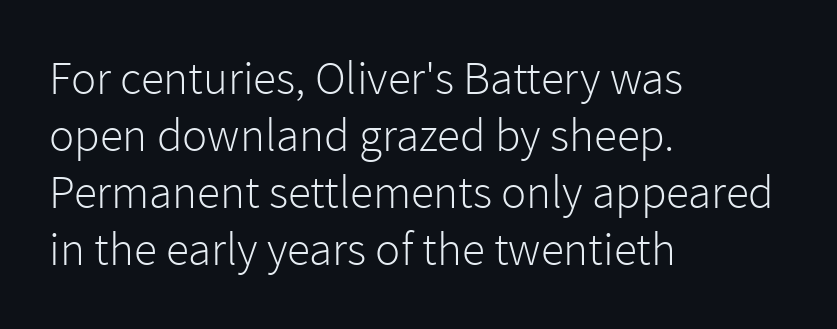
Q: Is the text bold? A: No.
Q: Is the text italic (slanted)? A: No, it is upright.
Q: Is the typeface a serif or a sans-serif typeface? A: Sans-serif.
Q: Is the text underlined? A: No.
Q: How is the paragraph aligned? A: Left-aligned.
Q: Is the spacing between letters normal or unusually wide? A: Normal.
Q: Width (condensed, normal, or wide)? A: Normal.
Q: Stroke contrast? A: Low.
Q: x-height? A: Medium.
Q: Monospaced? A: No.
